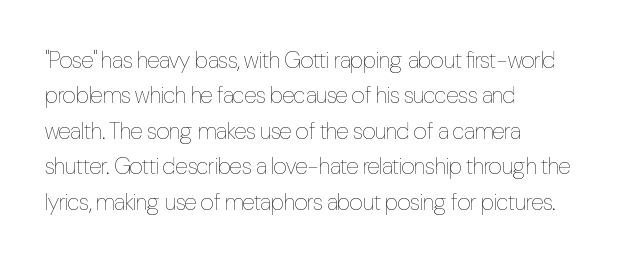
The face looks like a standard text weight, possibly lighter. Vertical strokes here are truly vertical. These lines keep a tight, regular rhythm from letter to letter. Leading matches the norm, producing a regular column. Left-aligned paragraph, ragged on the right. The space directly below the letters is spotless.
